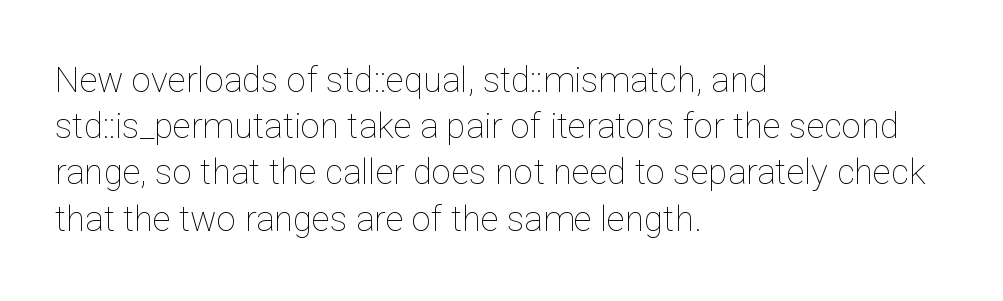
The image shows 35 px thin type, upright; set left-aligned, normal line spacing (1.32x), normal letter spacing, not underlined; low stroke contrast and a medium x-height.
